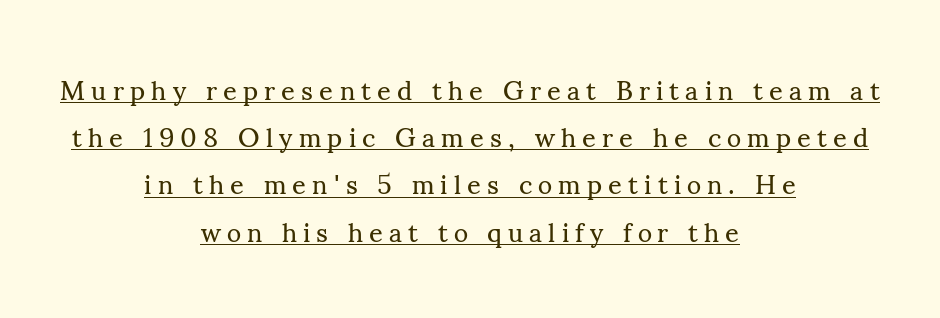
{"italic": "no", "bold": "no", "underline": "yes", "align": "center", "line_spacing_ratio": 1.75, "letter_spacing": "wide", "letter_spacing_em": 0.23, "glyph_px": 27}
